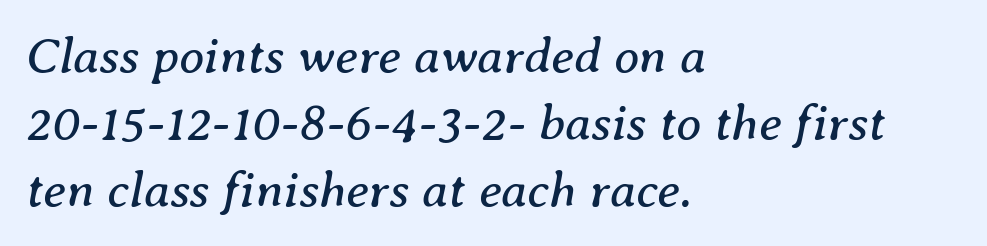
Successive baselines arrive at the customary interval. Heft: none added — not bold. You could not count columns in this text — the font is proportionally spaced. The rendering keeps characters at their native spacing. In terms of letterform style, serifs are clearly present.
